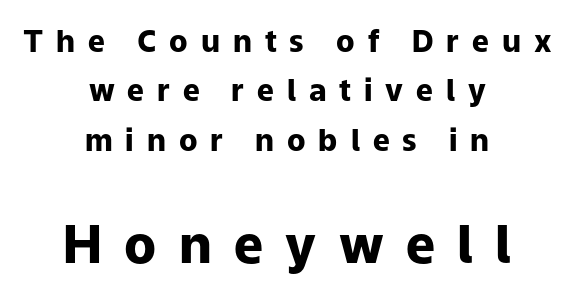
Q: Is the text bold? A: Yes.
Q: Is the text italic (slanted)? A: No, it is upright.
Q: Is the typeface a serif or a sans-serif typeface? A: Sans-serif.
Q: Is the text underlined? A: No.
Q: How is the paragraph aligned? A: Centered.
Q: Is the spacing between letters normal or unusually wide? A: Unusually wide.
Q: Is the spacing between lines tight, normal or loose? A: Normal.
Q: Which block of text is set in a larger size, the first (top) or the second (bottom)? A: The second (bottom) one.
Q: Width (condensed, normal, or wide)? A: Normal.
Q: Stroke contrast? A: Low.
Q: x-height? A: Medium.
Q: Monospaced? A: No.
